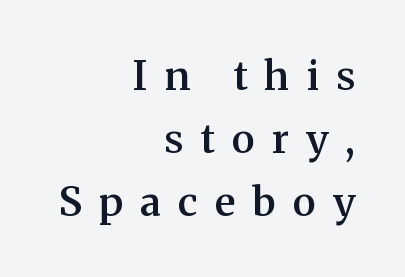
I'd call this a serif setting — the letters wear small feet. The sample has been set in demibold, a notch under bold. The letters advance in unequal steps, a hallmark of proportional type. The foot of each line stays bare and open. Posture: upright roman. Each line ends at the same right margin while the left side varies.
